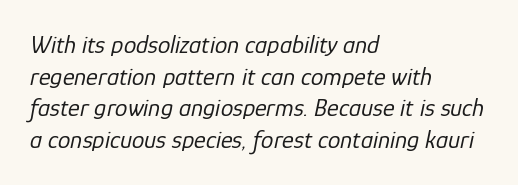
{"italic": "yes", "lean": "right", "slant_degrees": 12, "bold": "no", "underline": "no", "align": "left", "line_spacing": "normal", "line_spacing_ratio": 1.27, "letter_spacing": "normal", "letter_spacing_em": 0.0, "glyph_px": 25}
